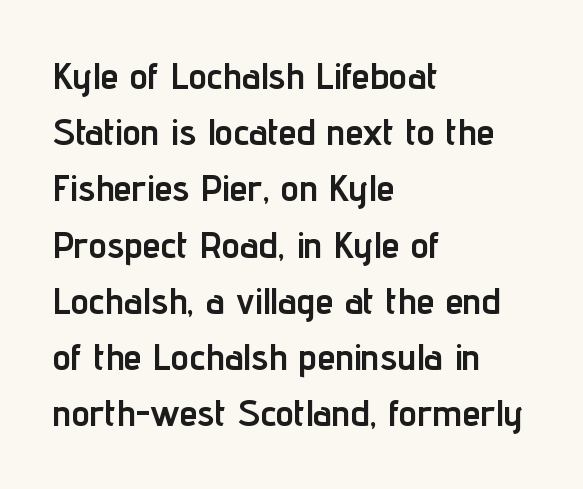
The image shows 37 px semibold, condensed sans-serif type, upright; set left-aligned, normal line spacing (1.52x), normal letter spacing, not underlined; low stroke contrast and a medium x-height.
